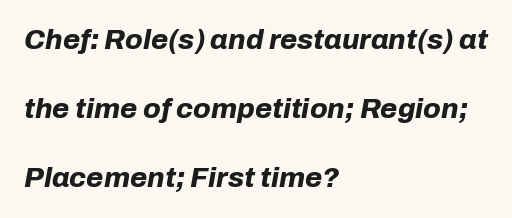
The image shows 28 px bold type, italic (leaning right); set left-aligned, loose line spacing (2.47x), normal letter spacing, not underlined; low stroke contrast and a medium x-height.
